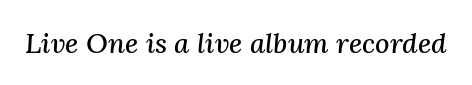
Compared with typical body copy, the letter spacing here is the same. Slant detected: the letters are inclined. Stroke terminals: seriffed. Varying glyph widths throughout — classic text-font behaviour. Has an underline been added? It has not.
